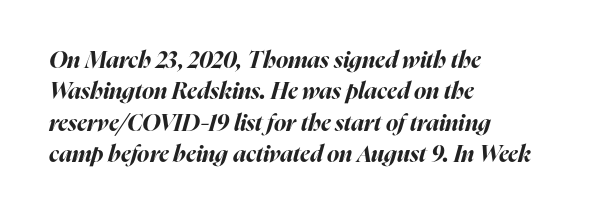
Q: Is the text bold? A: Yes.
Q: Is the text italic (slanted)? A: Yes, it leans right by about 16 degrees.
Q: Is the text underlined? A: No.
Q: How is the paragraph aligned? A: Left-aligned.
Q: Is the spacing between letters normal or unusually wide? A: Normal.
Q: Is the spacing between lines tight, normal or loose? A: Normal.
